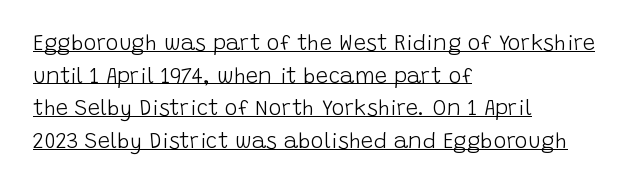
No letter is thick-stroked: the sample isn't bold. Regular leading. The line texture is even and compact thanks to regular tracking. Nope, not italic — everything's standing straight. Every row of glyphs begins at an identical x-position on the left. Somebody hit Ctrl+U on this one — the words are underlined.
